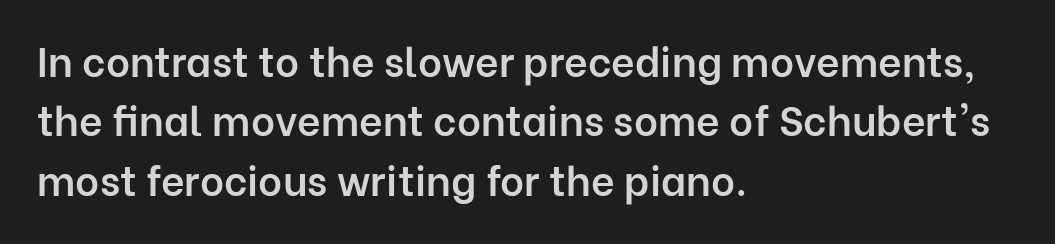
{"serif": "no", "italic": "no", "bold": "semi", "weight": "semibold", "width": "normal", "stroke_contrast": "low", "x_height": "medium", "monospaced": "no", "underline": "no", "align": "left", "line_spacing": "normal", "line_spacing_ratio": 1.45, "letter_spacing": "normal", "letter_spacing_em": 0.0, "glyph_px": 41}
